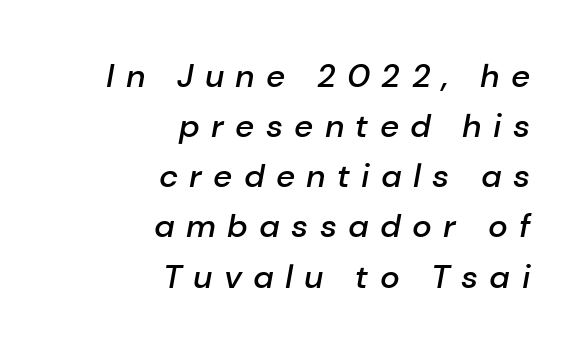
Compared with typical paragraphs, the rows here are spaced about the same. A flush-right, rag-left setting is used for this passage. Nobody drew a line under any word here. The horizontal fit of the characters is loose and conspicuously gappy. How heavy is the stroke? Medium-heavy — a semibold, shy of bold. Yep, that's italic — everything's leaning.
